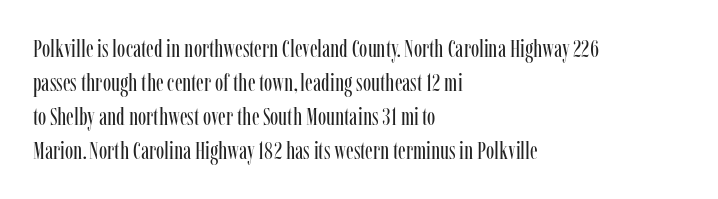
The image shows 25 px text type, upright; set left-aligned, normal line spacing (1.36x), normal letter spacing, not underlined.
